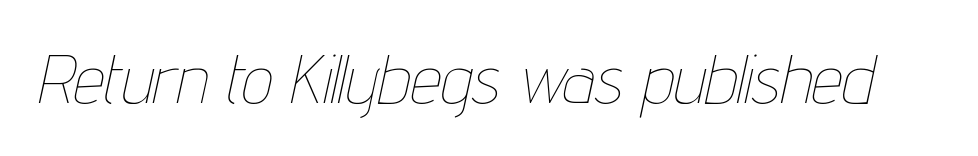
The image shows 69 px thin, condensed type, italic (leaning right); set normal letter spacing, not underlined; low stroke contrast and a medium x-height.
